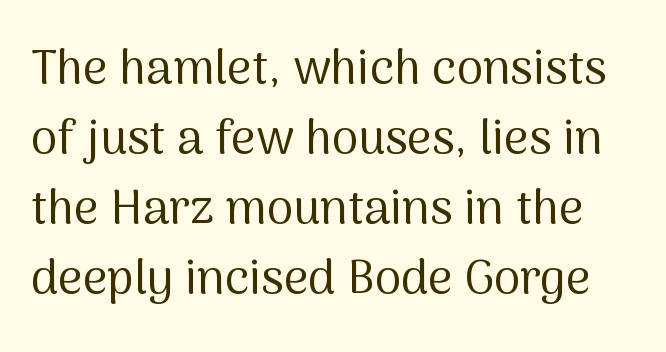
The image shows 48 px regular-weight sans-serif type, upright; set normal line spacing (1.46x), normal letter spacing, not underlined; medium stroke contrast and a medium x-height.
